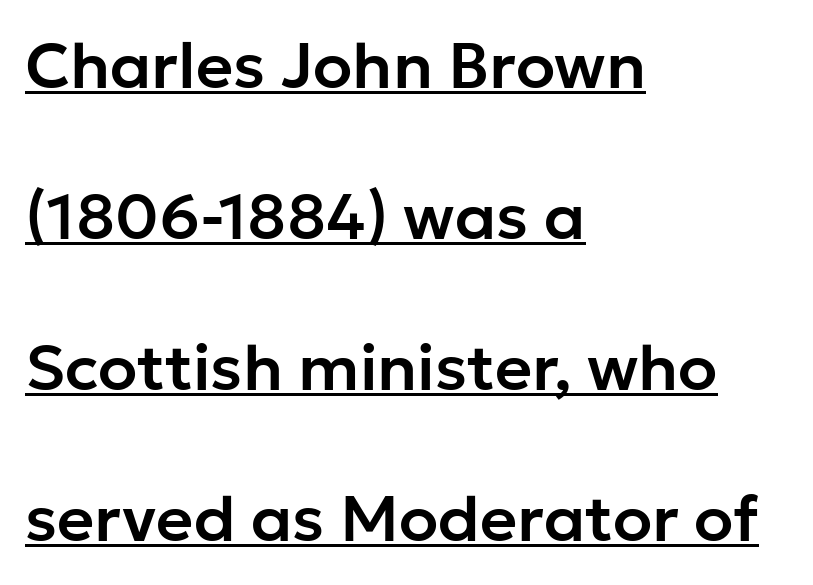
Q: Is the text italic (slanted)? A: No, it is upright.
Q: Is the typeface a serif or a sans-serif typeface? A: Sans-serif.
Q: Is the text underlined? A: Yes.
Q: How is the paragraph aligned? A: Left-aligned.
Q: Is the spacing between letters normal or unusually wide? A: Normal.
Q: Is the spacing between lines tight, normal or loose? A: Loose.
Q: Width (condensed, normal, or wide)? A: Normal.
Q: Stroke contrast? A: Low.
Q: x-height? A: Medium.
Q: Monospaced? A: No.
